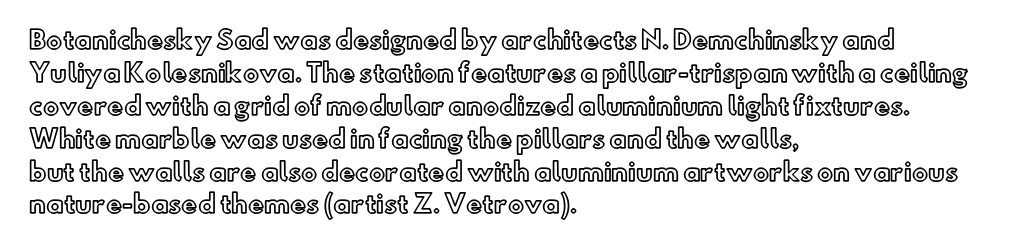
The image shows 24 px text type, upright; set left-aligned, normal line spacing (1.37x), normal letter spacing, not underlined.
